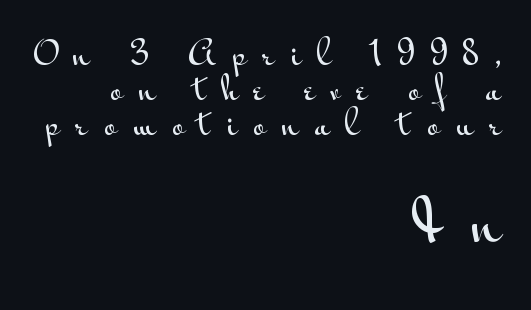
Letters rest on an invisible, unmarked baseline. The letters advance in unequal steps, a hallmark of proportional type. Notice how the passage keeps a crisp vertical edge on the right only. These lines huddle together more closely than default settings would place them. The face used here is a sans, in the tradition of grotesques and geometrics. The rendering inserts visible extra space after every character.
